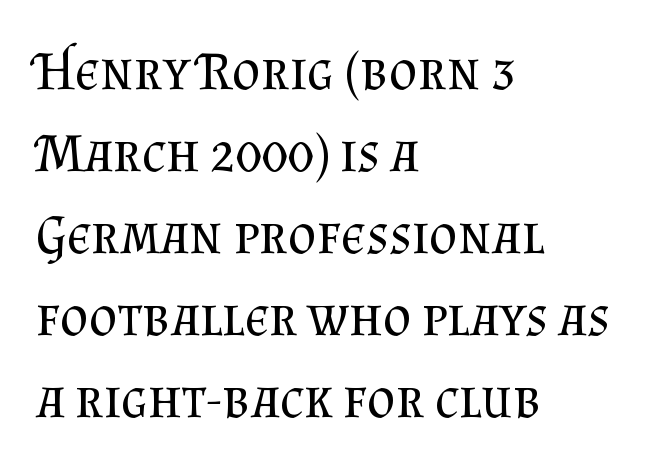
{"serif": "yes", "italic": "no", "bold": "no", "weight": "regular", "width": "normal", "stroke_contrast": "medium", "x_height": "small", "monospaced": "no", "underline": "no", "align": "left", "line_spacing": "normal", "line_spacing_ratio": 1.49, "letter_spacing": "normal", "letter_spacing_em": 0.0, "glyph_px": 55}
